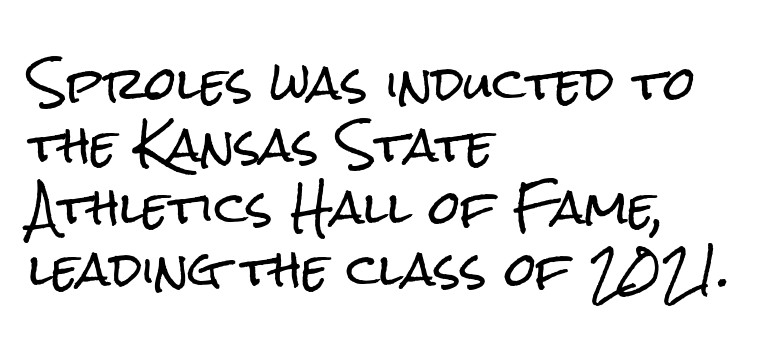
The image shows 45 px condensed sans-serif type, upright; set left-aligned, normal line spacing (1.38x), normal letter spacing, not underlined; low stroke contrast and a medium x-height.
